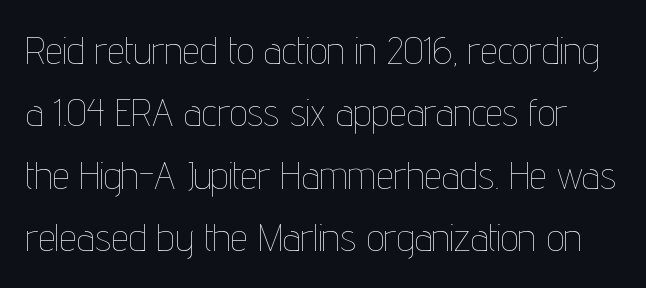
The image shows 39 px thin, condensed type, upright; set normal line spacing (1.6x), normal letter spacing, not underlined; low stroke contrast and a medium x-height.
